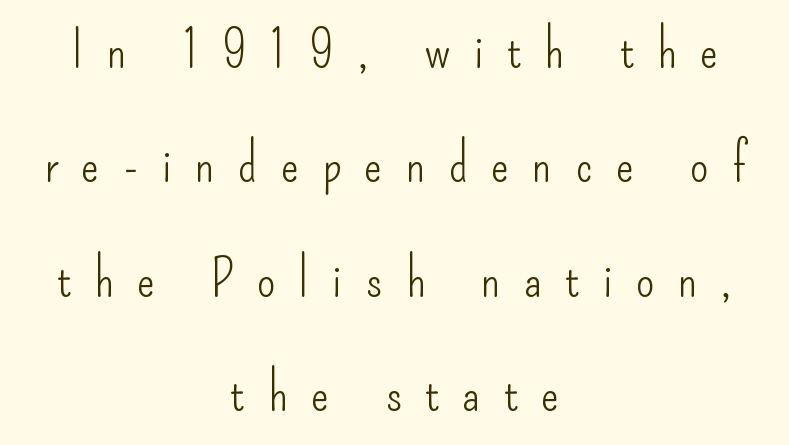
It's the straight-up-and-down kind of type. These lines are composed in type without serifs. Think standard paragraph weight, or any step lighter than that. This sample is center-justified, so both line endings float freely.
